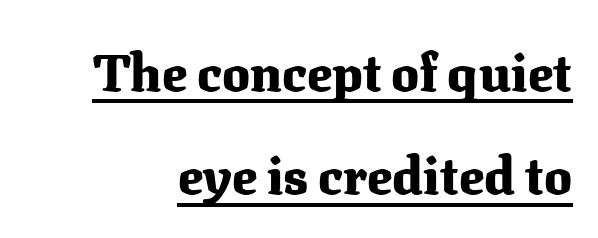
Honestly, the underline is the first thing you notice here. The typesetting leans heavy: a genuine bold. The face used here is seriffed, in the tradition of book romans. This sample has the flowing, uneven cadence of proportional lettering. The rendering keeps characters at their native spacing. The lines are spread far apart with generous leading.
